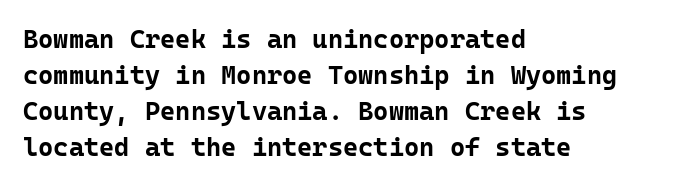
Clear beneath every line of the passage. The typography opts for an upright posture over an oblique one. Evenly set lines give the paragraph a standard silhouette. Standard letterfit; no display-style spreading of the glyphs. The compositor pushed each line to the left boundary.
